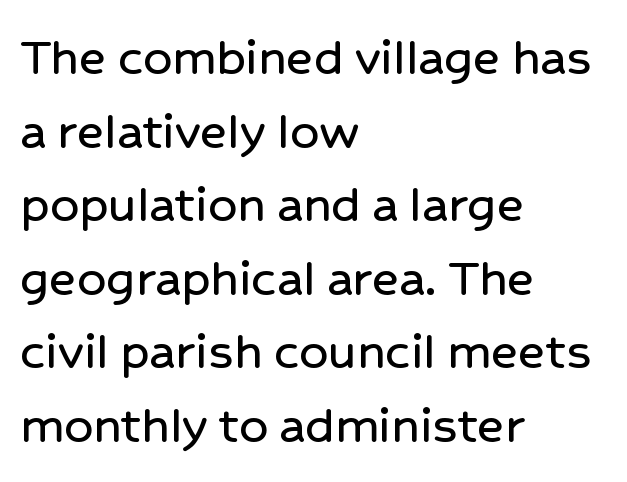
The image shows 57 px sans-serif type, upright; set left-aligned, normal line spacing (1.29x), normal letter spacing, not underlined; low stroke contrast and a medium x-height.
